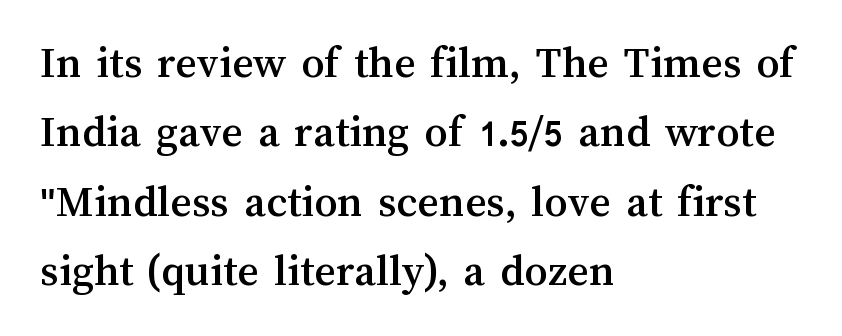
Unmarked baselines from the first word to the last. Here the designer chose a conventional face with non-uniform glyph widths. Each line starts at the same left margin while the right side varies. No italicization has been applied; the sample stays upright. Each word holds together tightly as a unit, with standard inter-letter gaps. Whoever set this chose a conventional vertical rhythm.
